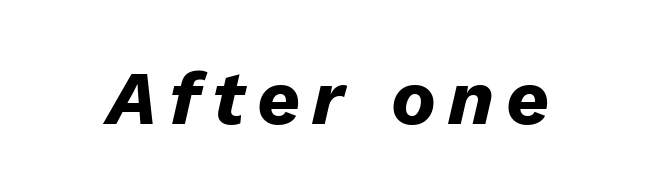
Do the characters align in a grid? No, the font is proportional. Notice how the stems are inclined rather than vertical — that's the hallmark of italics. As a designer I'd log this as weight 700, bold. Has an underline been added? It has not.
